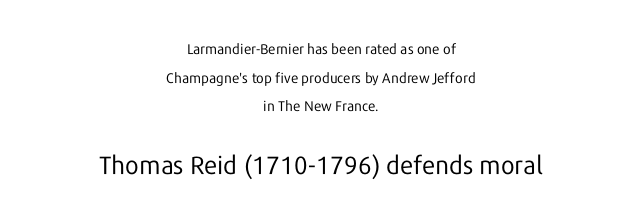
Q: Is the text bold? A: No.
Q: Is the text italic (slanted)? A: No, it is upright.
Q: Is the text underlined? A: No.
Q: How is the paragraph aligned? A: Centered.
Q: Is the spacing between letters normal or unusually wide? A: Normal.
Q: Is the spacing between lines tight, normal or loose? A: Loose.
Q: Which block of text is set in a larger size, the first (top) or the second (bottom)? A: The second (bottom) one.
